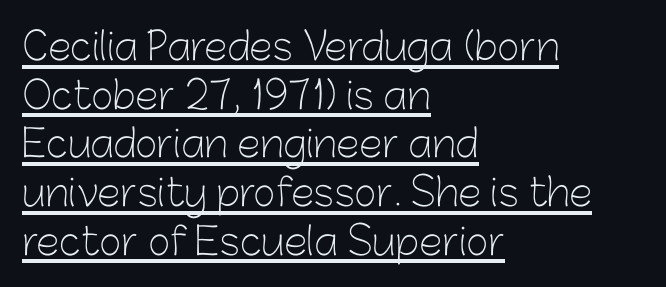
{"serif": "no", "italic": "no", "bold": "no", "weight": "light", "width": "normal", "stroke_contrast": "low", "x_height": "medium", "monospaced": "no", "underline": "yes", "align": "left", "line_spacing": "normal", "line_spacing_ratio": 1.28, "letter_spacing": "normal", "letter_spacing_em": 0.0, "glyph_px": 38}
